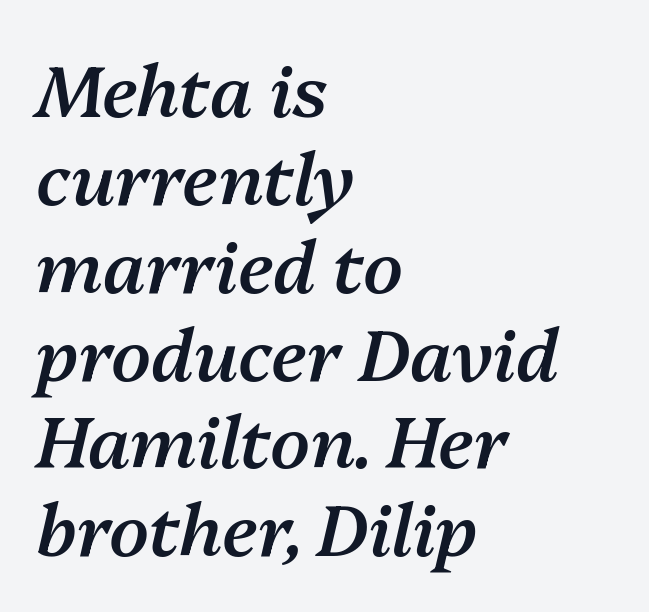
{"italic": "yes", "lean": "right", "slant_degrees": 13, "bold": "semi", "weight": "semibold", "width": "normal", "stroke_contrast": "medium", "x_height": "medium", "monospaced": "no", "underline": "no", "align": "left", "line_spacing_ratio": 1.22, "letter_spacing": "normal", "letter_spacing_em": 0.0, "glyph_px": 72}
